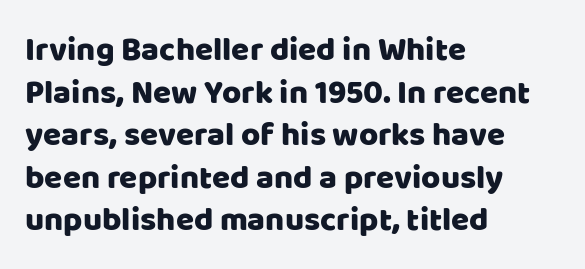
Q: Is the text italic (slanted)? A: No, it is upright.
Q: Is the typeface a serif or a sans-serif typeface? A: Sans-serif.
Q: Is the text underlined? A: No.
Q: How is the paragraph aligned? A: Left-aligned.
Q: Is the spacing between letters normal or unusually wide? A: Normal.
Q: Is the spacing between lines tight, normal or loose? A: Normal.
Q: Width (condensed, normal, or wide)? A: Normal.
Q: Stroke contrast? A: Low.
Q: x-height? A: Large.
Q: Monospaced? A: No.
